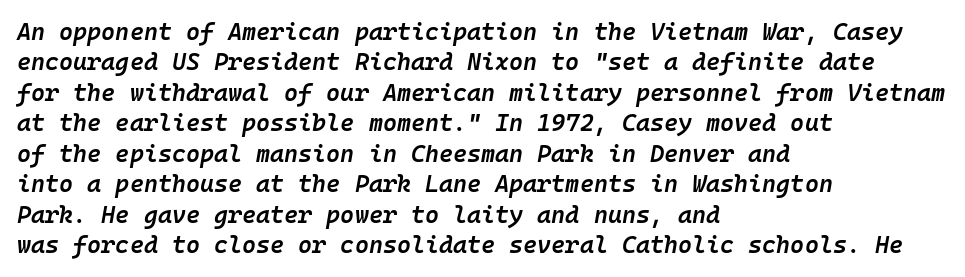
Words appear dense and cohesive because spacing is normal. Only glyphs here, with clear space below each row. An italicized treatment has been applied to the whole sample. Is the type bold? Partly — it's a semibold, heavier than regular but not fully bold. The block of text has a typical density, with ordinary space between rows. The rendering anchors every line to the left-hand side.
